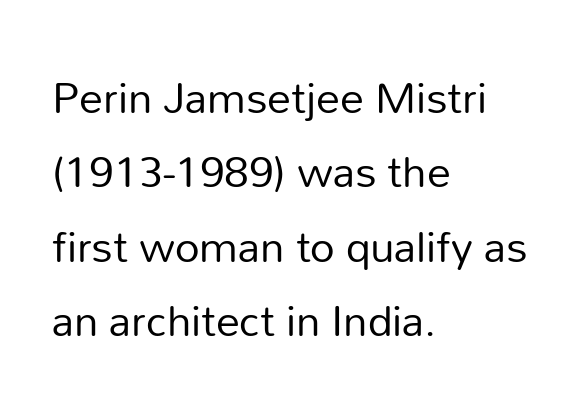
{"serif": "no", "italic": "no", "bold": "no", "weight": "regular", "width": "normal", "stroke_contrast": "low", "x_height": "medium", "monospaced": "no", "underline": "no", "align": "left", "line_spacing": "normal", "line_spacing_ratio": 1.55, "letter_spacing": "normal", "letter_spacing_em": 0.0, "glyph_px": 48}
